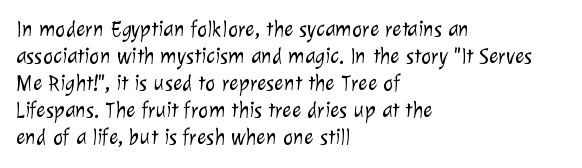
This sample uses plain, unmodified letter spacing. The compositor pushed each line to the left boundary. Descenders hang freely into open space. Compared with a typical body face, this is equally light or lighter still.
